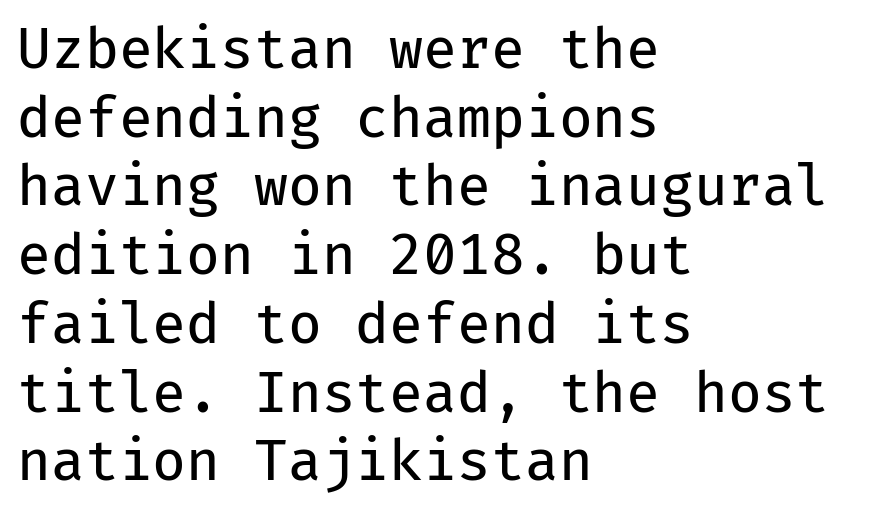
A roman cut, with each character standing at attention. Counters stay open thanks to moderate or lighter strokes. Every character here occupies the same horizontal width, giving the sample a typewriter-like rhythm. Summary of vertical rhythm: regular, with standard interline spacing. Words float on clear page, feet unadorned. Nobody touched the tracking dial on this one.
